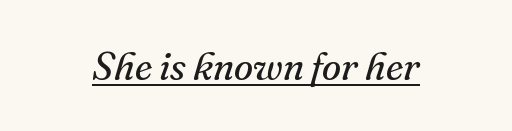
The image shows 39 px regular-weight serif type, italic (leaning right); set normal letter spacing, underlined; medium stroke contrast and a small x-height.
